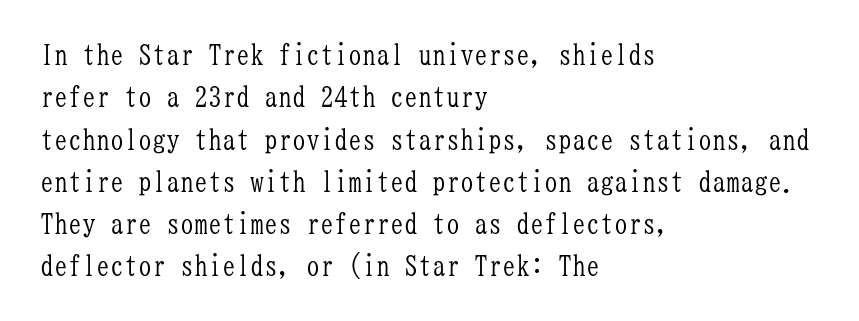
The image shows 28 px light, condensed serif type, upright, monospaced; set left-aligned, normal line spacing (1.51x), normal letter spacing, not underlined; low stroke contrast and a medium x-height.
